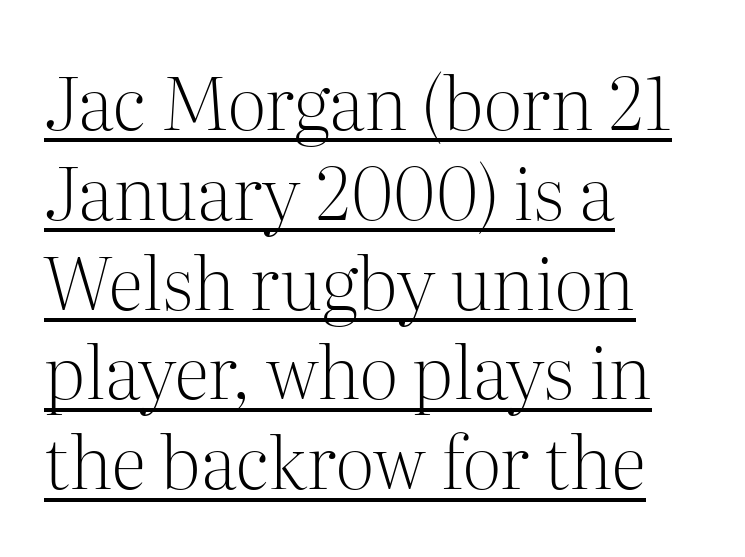
{"serif": "yes", "italic": "no", "bold": "no", "weight": "light", "width": "normal", "stroke_contrast": "medium", "x_height": "medium", "monospaced": "no", "underline": "yes", "align": "left", "line_spacing_ratio": 1.23, "letter_spacing": "normal", "letter_spacing_em": 0.0, "glyph_px": 73}
